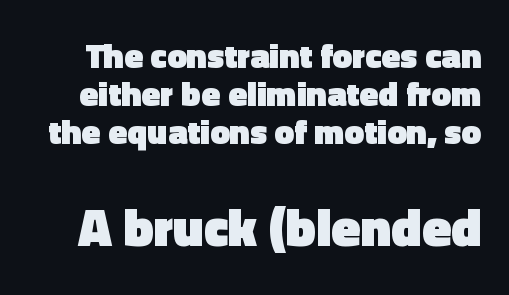
Q: Is the text bold? A: Yes.
Q: Is the text italic (slanted)? A: No, it is upright.
Q: Is the typeface a serif or a sans-serif typeface? A: Sans-serif.
Q: Is the text underlined? A: No.
Q: Is the spacing between letters normal or unusually wide? A: Normal.
Q: Is the spacing between lines tight, normal or loose? A: Tight.
Q: Which block of text is set in a larger size, the first (top) or the second (bottom)? A: The second (bottom) one.
Q: Width (condensed, normal, or wide)? A: Normal.
Q: x-height? A: Medium.
Q: Monospaced? A: No.
